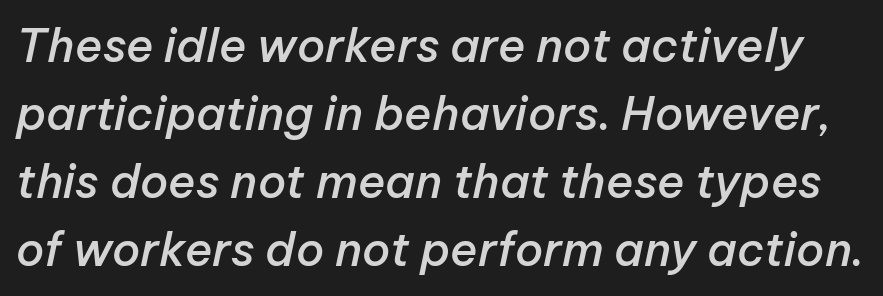
{"italic": "yes", "lean": "right", "slant_degrees": 12, "bold": "semi", "weight": "semibold", "width": "normal", "stroke_contrast": "low", "x_height": "medium", "monospaced": "no", "underline": "no", "line_spacing": "normal", "line_spacing_ratio": 1.48, "letter_spacing": "normal", "letter_spacing_em": 0.0, "glyph_px": 46}
